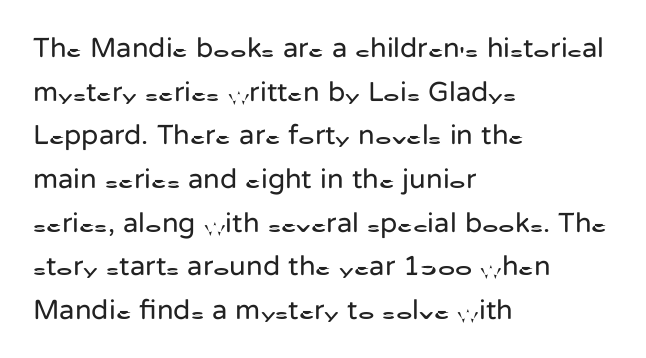
The image shows 28 px regular-weight sans-serif type, upright; set left-aligned, normal line spacing (1.56x), normal letter spacing, not underlined; low stroke contrast and a medium x-height.
